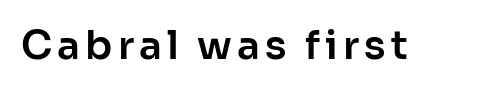
The strip under each line holds only bare page. Do the letters lean? They stand straight. In terms of letterform style, serifs are entirely absent. Looks like regular typesetting: each glyph gets only the width it needs.
